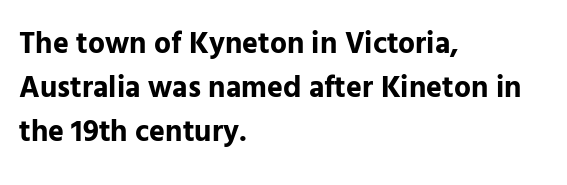
{"serif": "no", "italic": "no", "bold": "yes", "weight": "bold", "width": "normal", "stroke_contrast": "low", "x_height": "medium", "monospaced": "no", "underline": "no", "align": "left", "line_spacing": "normal", "line_spacing_ratio": 1.47, "letter_spacing": "normal", "letter_spacing_em": 0.0, "glyph_px": 30}
